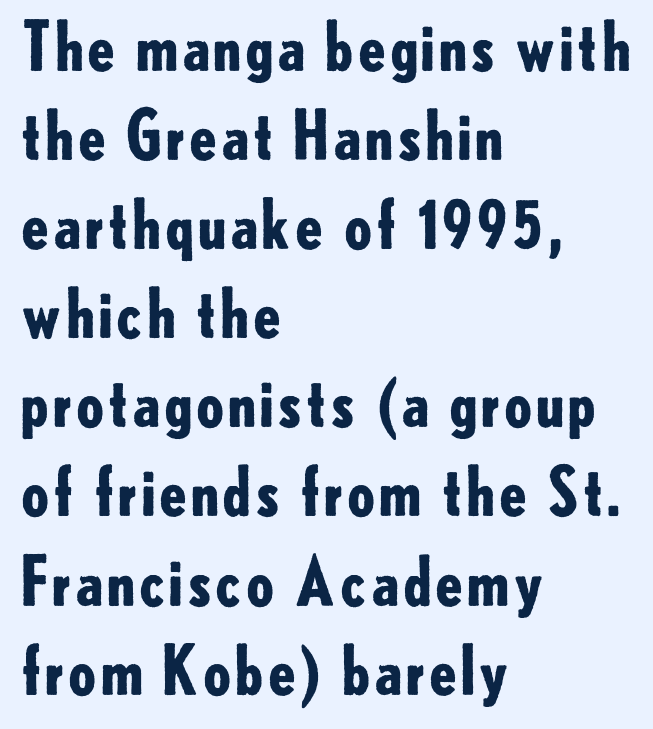
The designer went with a sans here, leaving each stem footless. Short note: letters normally spaced. Leading matches the norm, producing a regular column. Descender tails drop into unmarked territory. This is roman type, the default non-slanted kind.
